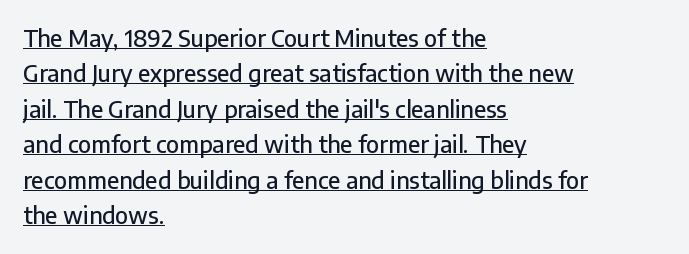
{"italic": "no", "underline": "yes", "align": "left", "line_spacing": "normal", "line_spacing_ratio": 1.54, "letter_spacing": "normal", "letter_spacing_em": 0.0, "glyph_px": 23}
